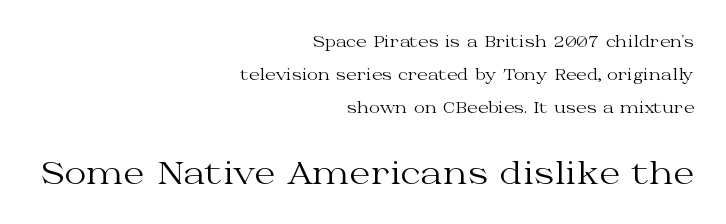
The image shows 30 px regular-weight, wide serif type, upright; set right-aligned, loose line spacing (2.19x), normal letter spacing, not underlined; the second (bottom) block is 2.0x larger; medium stroke contrast and a medium x-height.
